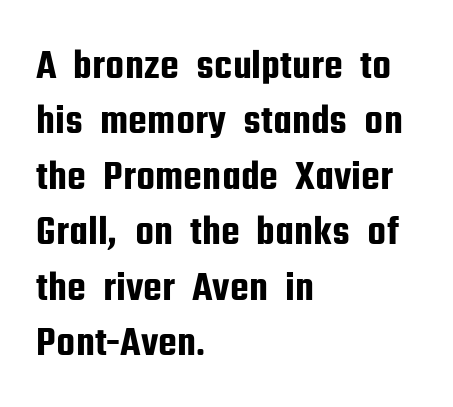
The image shows 42 px condensed sans-serif type, upright; set left-aligned, normal line spacing (1.32x), normal letter spacing, not underlined; low stroke contrast and a medium x-height.
